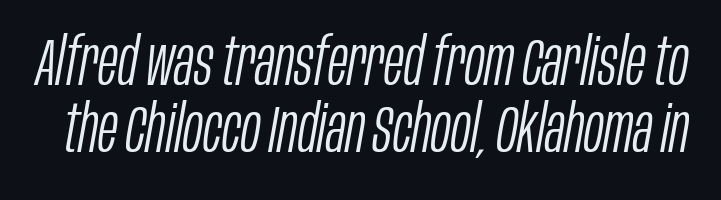
The image shows 66 px light, condensed type, italic (leaning right); set tight line spacing (1.01x), normal letter spacing, not underlined; low stroke contrast and a large x-height.
